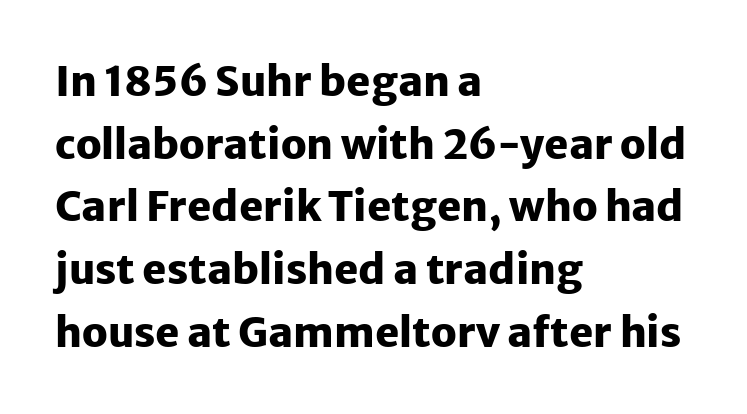
These words are printed bold, with thick strokes throughout. You could not count columns in this text — the font is proportionally spaced. This is sans-serif lettering, the kind often seen on screens and signage. The passage is arranged the way most books set body copy — flush left. Lines of text with bare space underneath. Look at the tracking — it's just the regular setting, nothing added.
